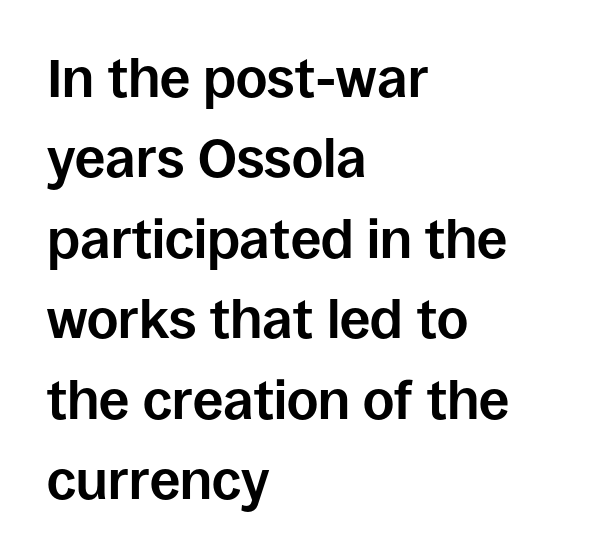
{"serif": "no", "italic": "no", "bold": "yes", "weight": "bold", "width": "normal", "stroke_contrast": "low", "x_height": "large", "monospaced": "no", "underline": "no", "align": "left", "line_spacing": "normal", "line_spacing_ratio": 1.49, "letter_spacing": "normal", "letter_spacing_em": 0.0, "glyph_px": 54}
